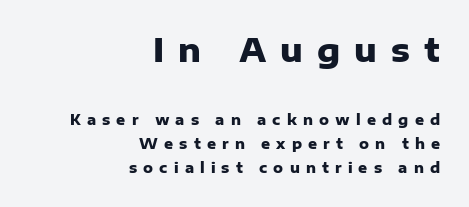
Q: Is the text bold? A: Yes.
Q: Is the text italic (slanted)? A: No, it is upright.
Q: Is the typeface a serif or a sans-serif typeface? A: Sans-serif.
Q: Is the text underlined? A: No.
Q: How is the paragraph aligned? A: Right-aligned.
Q: Is the spacing between letters normal or unusually wide? A: Unusually wide.
Q: Which block of text is set in a larger size, the first (top) or the second (bottom)? A: The first (top) one.
Q: Width (condensed, normal, or wide)? A: Normal.
Q: Stroke contrast? A: Low.
Q: x-height? A: Medium.
Q: Monospaced? A: No.
